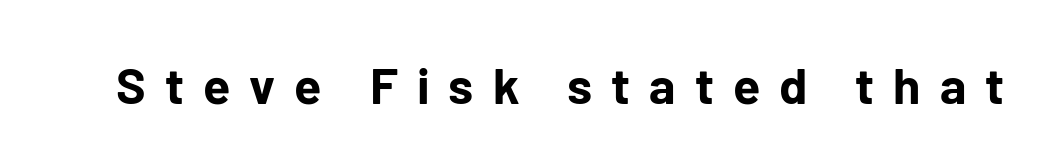
The image shows 50 px bold sans-serif type, upright; set unusually wide letter spacing (+0.38 em), not underlined; low stroke contrast and a medium x-height.
